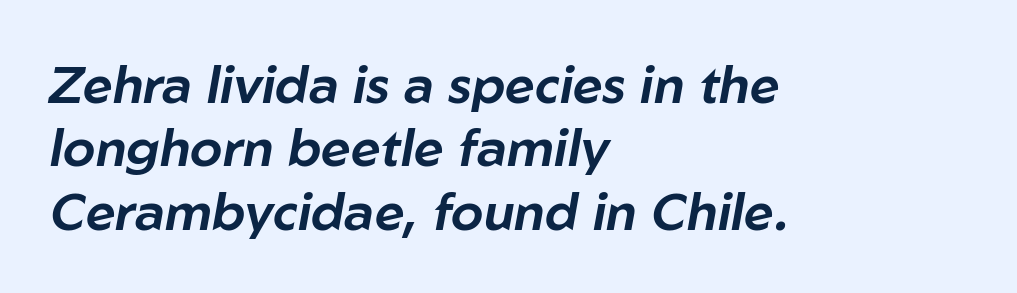
The image shows 52 px text type, italic (leaning right); set left-aligned, line spacing 1.22x, normal letter spacing, not underlined; low stroke contrast and a medium x-height.
